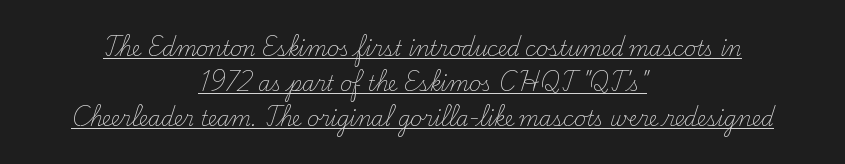
The image shows 20 px text type; set centered, line spacing 1.75x, normal letter spacing, underlined.
